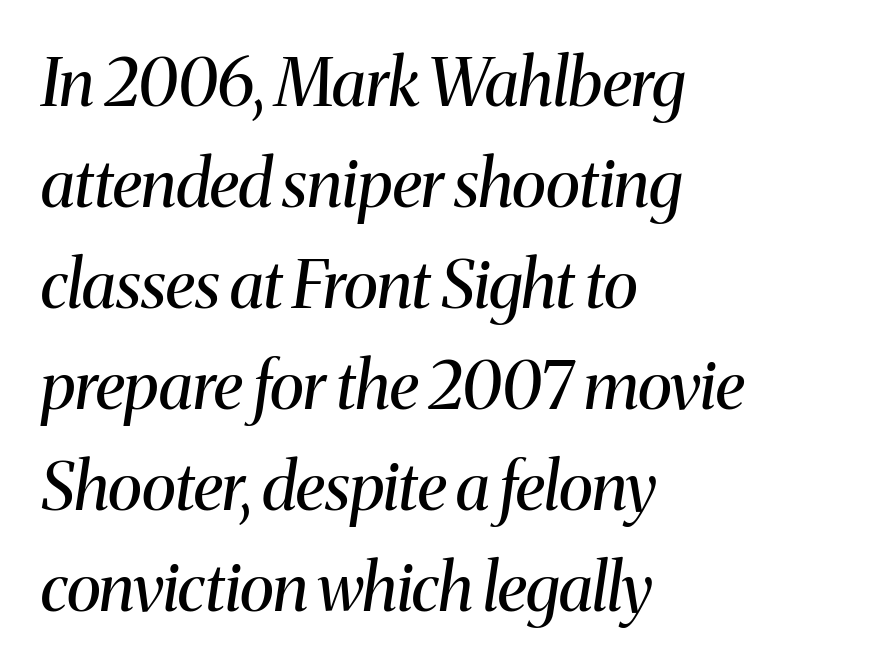
{"serif": "yes", "italic": "yes", "lean": "right", "slant_degrees": 8, "bold": "no", "weight": "regular", "width": "normal", "stroke_contrast": "medium", "x_height": "medium", "monospaced": "no", "underline": "no", "align": "left", "line_spacing": "normal", "line_spacing_ratio": 1.53, "letter_spacing": "normal", "letter_spacing_em": 0.0, "glyph_px": 66}
